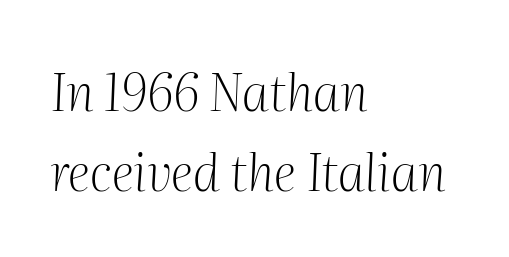
The image shows 51 px light serif type, italic (leaning right); set left-aligned, normal line spacing (1.56x), normal letter spacing, not underlined; medium stroke contrast and a medium x-height.
